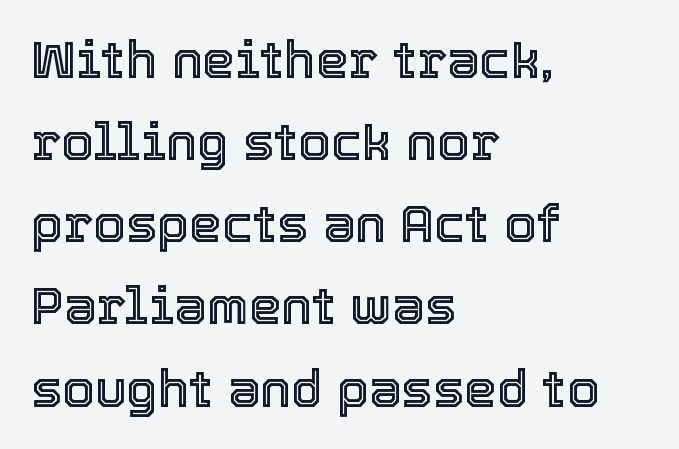
The gaps between neighbouring characters are ordinary and unremarkable. Proportional: the letters do not fall into vertical columns. Each line starts at the same left margin while the right side varies. Letters rest on an invisible, unmarked baseline. Italic: no, the glyphs are upright roman.
